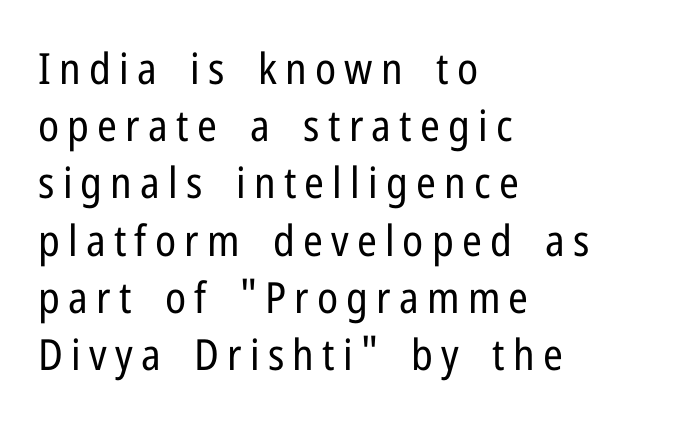
Q: Is the text bold? A: No.
Q: Is the text italic (slanted)? A: No, it is upright.
Q: Is the typeface a serif or a sans-serif typeface? A: Sans-serif.
Q: Is the text underlined? A: No.
Q: How is the paragraph aligned? A: Left-aligned.
Q: Is the spacing between lines tight, normal or loose? A: Normal.
Q: Width (condensed, normal, or wide)? A: Condensed.
Q: Stroke contrast? A: Low.
Q: x-height? A: Medium.
Q: Monospaced? A: No.
